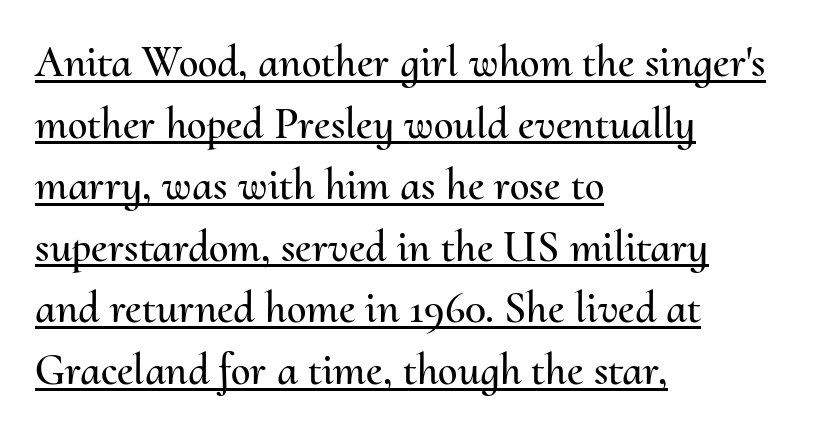
{"italic": "no", "width": "normal", "stroke_contrast": "medium", "x_height": "small", "monospaced": "no", "underline": "yes", "align": "left", "line_spacing": "normal", "line_spacing_ratio": 1.4, "letter_spacing": "normal", "letter_spacing_em": 0.0, "glyph_px": 44}
